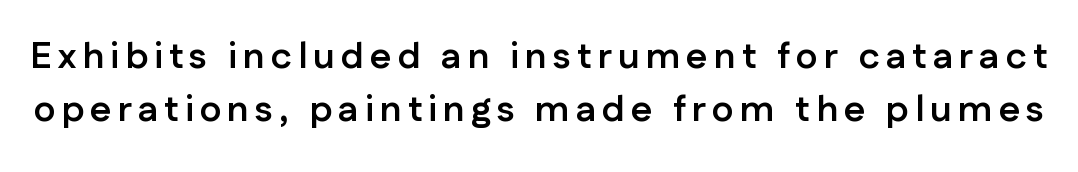
The image shows 37 px semibold sans-serif type, upright; set normal line spacing (1.42x), not underlined; low stroke contrast and a medium x-height.
